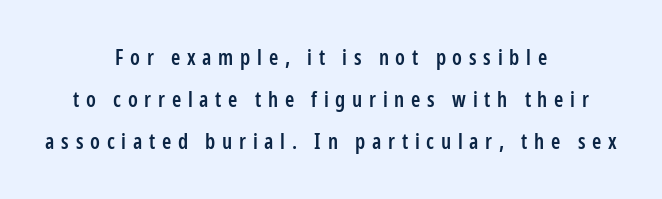
Layout note: lines centered. Honestly, the rows look like they've been pulled way apart. Type without underlining. The tracking reads as deliberately expanded to a designer's eye. The sample has been set in demibold, a notch under bold. No italicization has been applied; the sample stays upright.
